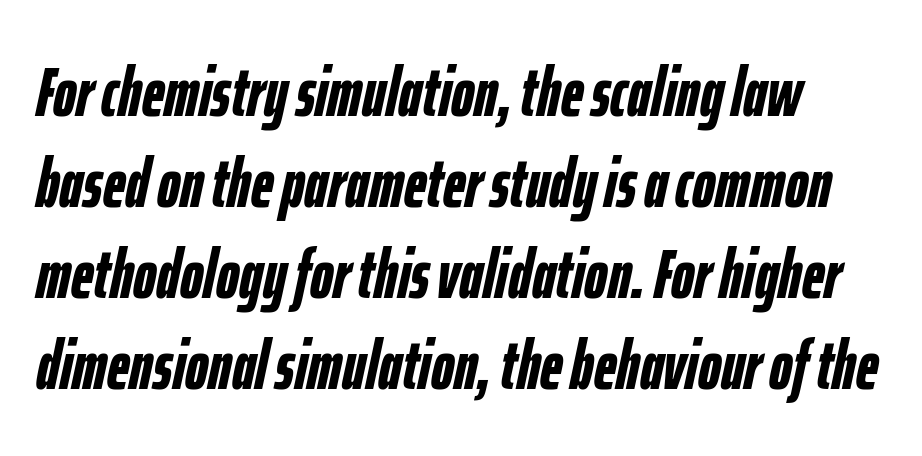
{"italic": "yes", "lean": "right", "slant_degrees": 12, "bold": "yes", "weight": "semibold", "width": "condensed", "stroke_contrast": "low", "x_height": "medium", "monospaced": "no", "underline": "no", "line_spacing": "normal", "line_spacing_ratio": 1.3, "letter_spacing": "normal", "letter_spacing_em": 0.0, "glyph_px": 70}
